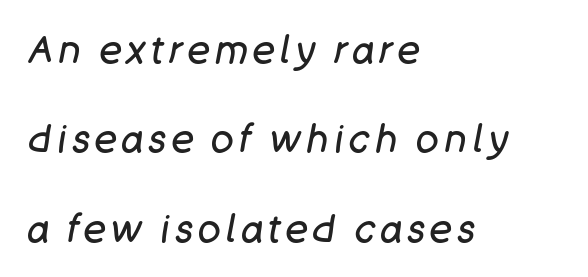
The image shows 38 px regular-weight type, italic (leaning right); set left-aligned, loose line spacing (2.35x), not underlined; low stroke contrast and a large x-height.
